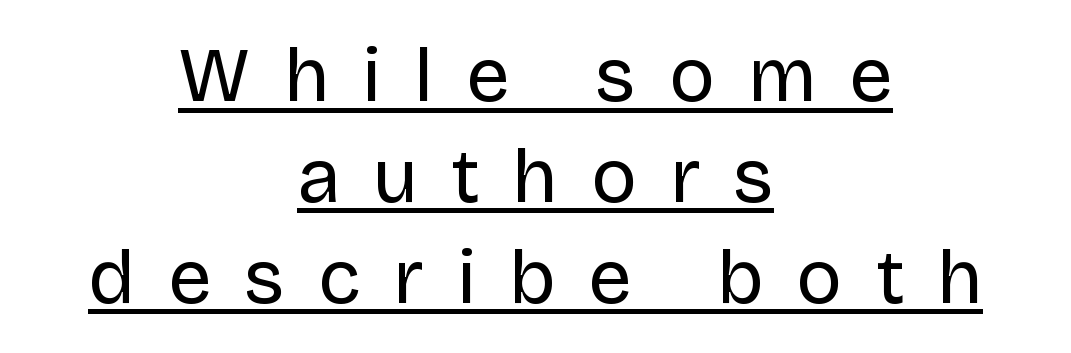
Q: Is the text bold? A: No.
Q: Is the text italic (slanted)? A: No, it is upright.
Q: Is the typeface a serif or a sans-serif typeface? A: Sans-serif.
Q: Is the text underlined? A: Yes.
Q: How is the paragraph aligned? A: Centered.
Q: Is the spacing between letters normal or unusually wide? A: Unusually wide.
Q: Is the spacing between lines tight, normal or loose? A: Normal.
Q: Width (condensed, normal, or wide)? A: Normal.
Q: Stroke contrast? A: Low.
Q: x-height? A: Large.
Q: Monospaced? A: No.
